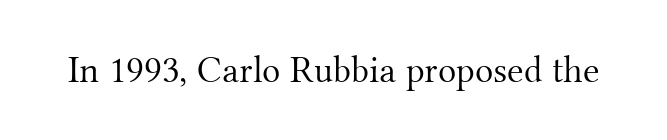
{"serif": "yes", "italic": "no", "bold": "no", "weight": "light", "width": "normal", "stroke_contrast": "medium", "x_height": "small", "monospaced": "no", "underline": "no", "letter_spacing": "normal", "letter_spacing_em": 0.0, "glyph_px": 38}
